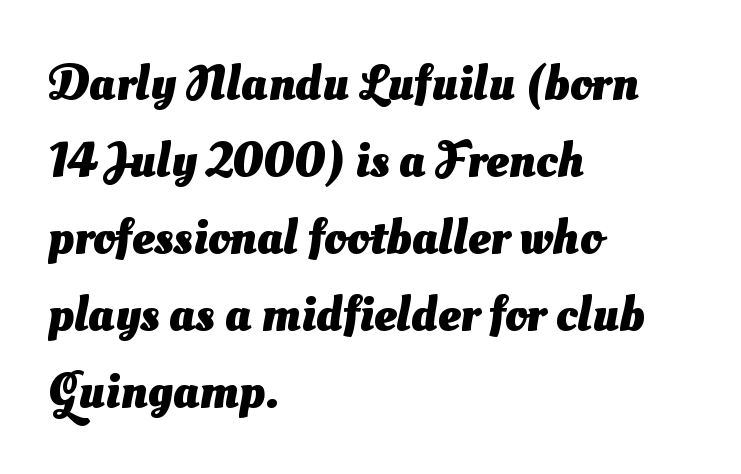
{"serif": "no", "bold": "yes", "weight": "heavy", "width": "normal", "stroke_contrast": "medium", "x_height": "small", "monospaced": "no", "underline": "no", "align": "left", "line_spacing": "normal", "line_spacing_ratio": 1.54, "letter_spacing": "normal", "letter_spacing_em": 0.0, "glyph_px": 50}
